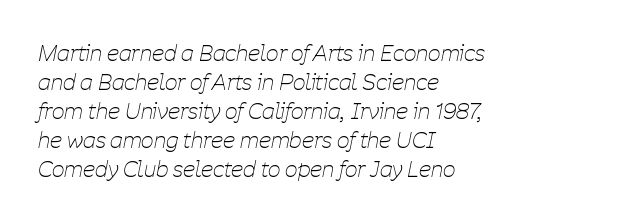
Here the glyphs are tracked normally, forming tight word shapes. The passage shown leans; its letterforms are oblique. Leftover space on each line is placed entirely after the last word. Does the leading feel generous? No, just average. The font is comparable to plain body text, perhaps lighter. Underline: absent.
